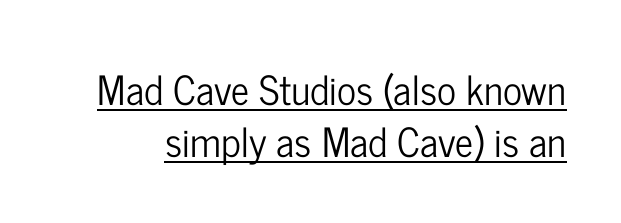
Q: Is the text italic (slanted)? A: No, it is upright.
Q: Is the typeface a serif or a sans-serif typeface? A: Sans-serif.
Q: Is the text underlined? A: Yes.
Q: Is the spacing between letters normal or unusually wide? A: Normal.
Q: Is the spacing between lines tight, normal or loose? A: Normal.
Q: Width (condensed, normal, or wide)? A: Condensed.
Q: Stroke contrast? A: Low.
Q: x-height? A: Medium.
Q: Monospaced? A: No.
